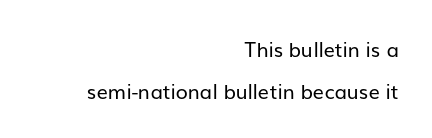
Q: Is the text bold? A: No.
Q: Is the text italic (slanted)? A: No, it is upright.
Q: Is the text underlined? A: No.
Q: How is the paragraph aligned? A: Right-aligned.
Q: Is the spacing between letters normal or unusually wide? A: Normal.
Q: Is the spacing between lines tight, normal or loose? A: Loose.
